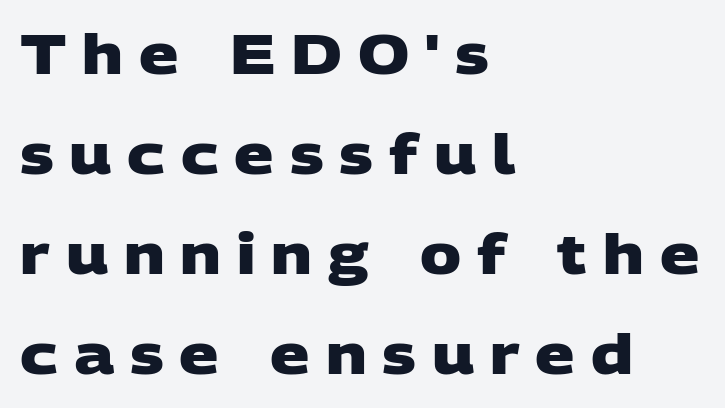
Q: Is the text bold? A: Yes.
Q: Is the typeface a serif or a sans-serif typeface? A: Sans-serif.
Q: Is the text underlined? A: No.
Q: How is the paragraph aligned? A: Left-aligned.
Q: Is the spacing between letters normal or unusually wide? A: Unusually wide.
Q: Width (condensed, normal, or wide)? A: Wide.
Q: Stroke contrast? A: Low.
Q: x-height? A: Large.
Q: Monospaced? A: No.
